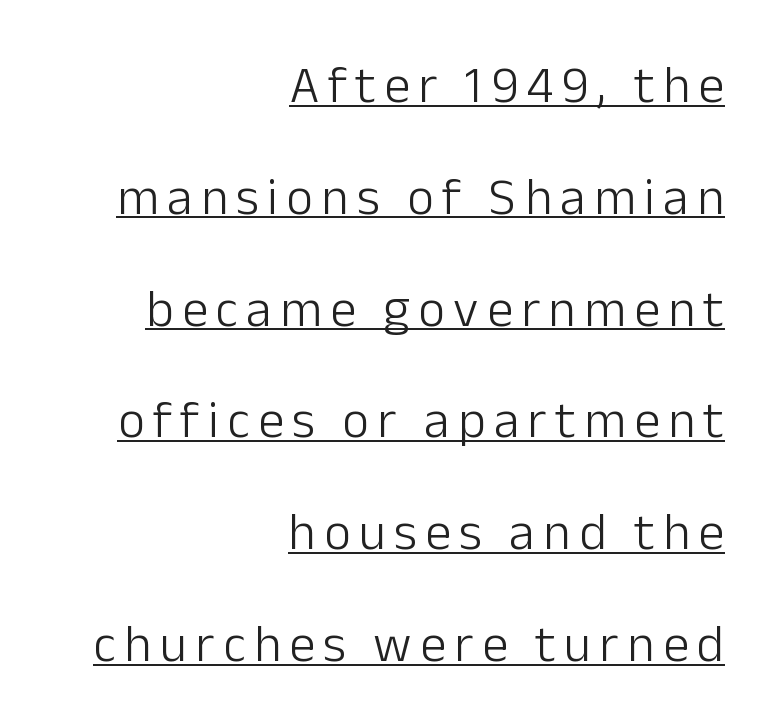
The image shows 52 px light sans-serif type, upright; set right-aligned, loose line spacing (2.15x), underlined; low stroke contrast and a medium x-height.
